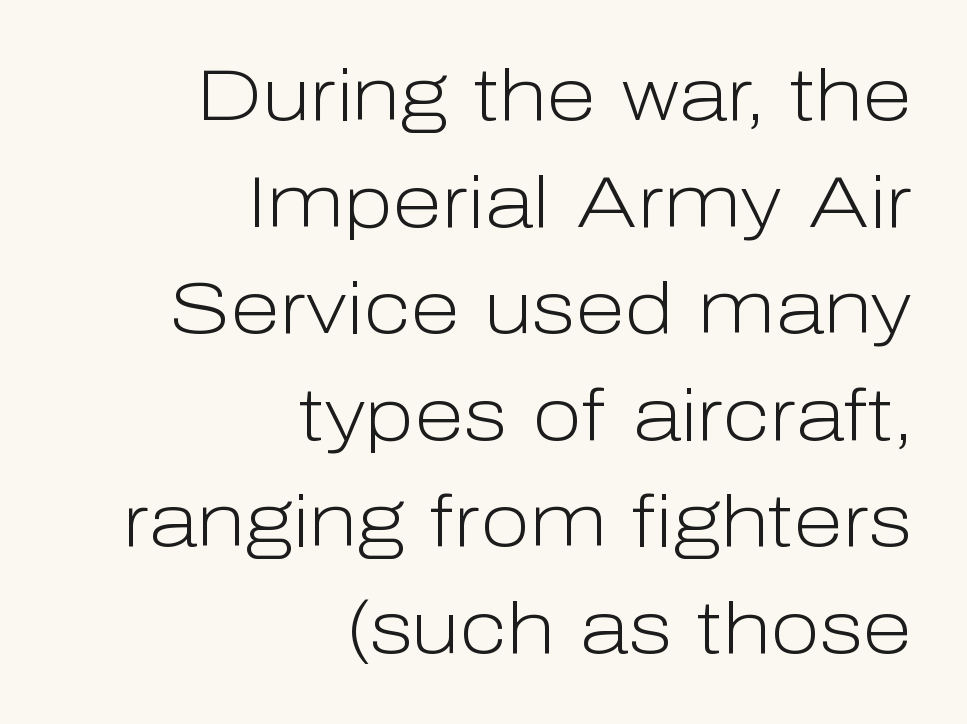
The image shows 73 px light sans-serif type, upright; set right-aligned, normal line spacing (1.46x), normal letter spacing, not underlined; low stroke contrast and a medium x-height.
